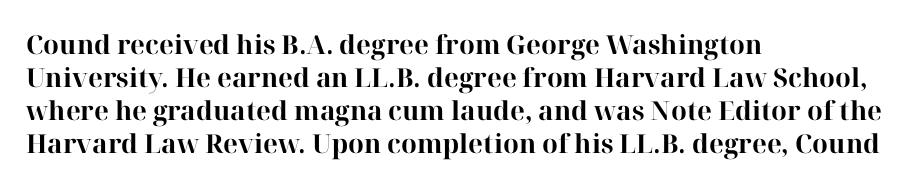
{"italic": "no", "bold": "yes", "underline": "no", "align": "left", "line_spacing": "normal", "line_spacing_ratio": 1.27, "letter_spacing": "normal", "letter_spacing_em": 0.0, "glyph_px": 26}
